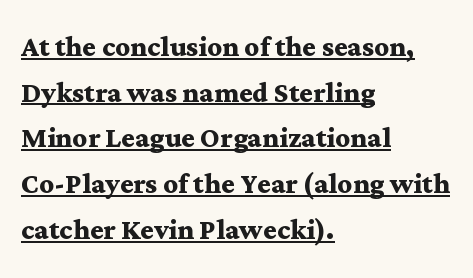
Here the glyphs are tracked normally, forming tight word shapes. The designer went with a serif here, giving each stem small feet. These lines stack with their left ends in a neat column. Decoration check: the copy is underlined. Summary of vertical rhythm: regular, with standard interline spacing. This is heavy type, rendered in bold.
